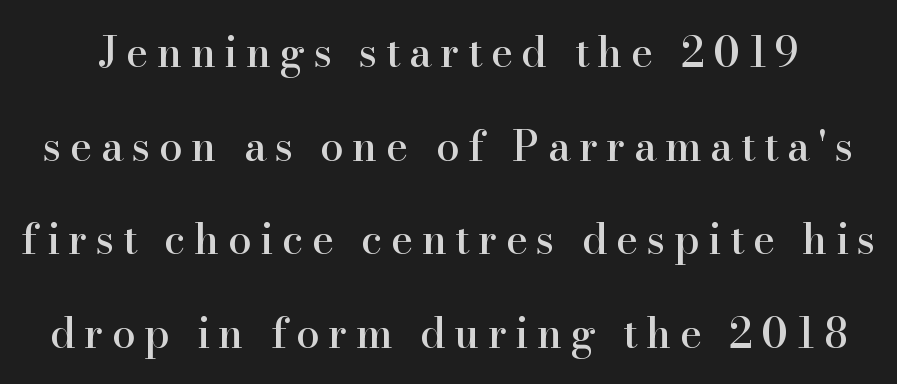
Q: Is the text italic (slanted)? A: No, it is upright.
Q: Is the typeface a serif or a sans-serif typeface? A: Serif.
Q: Is the text underlined? A: No.
Q: Is the spacing between letters normal or unusually wide? A: Unusually wide.
Q: Is the spacing between lines tight, normal or loose? A: Loose.
Q: Width (condensed, normal, or wide)? A: Normal.
Q: Stroke contrast? A: High.
Q: x-height? A: Small.
Q: Monospaced? A: No.
